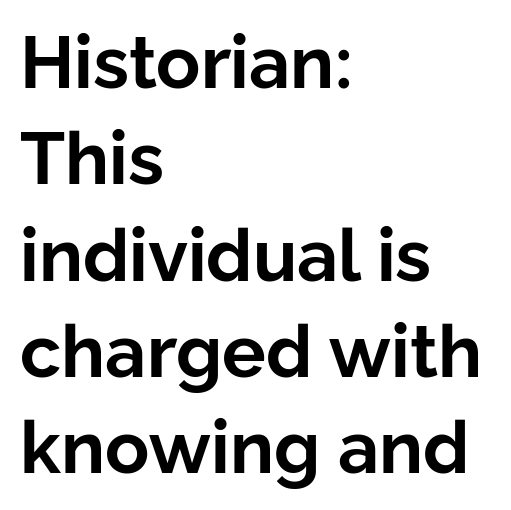
Q: Is the text bold? A: Yes.
Q: Is the text italic (slanted)? A: No, it is upright.
Q: Is the typeface a serif or a sans-serif typeface? A: Sans-serif.
Q: Is the text underlined? A: No.
Q: How is the paragraph aligned? A: Left-aligned.
Q: Is the spacing between letters normal or unusually wide? A: Normal.
Q: Is the spacing between lines tight, normal or loose? A: Normal.
Q: Width (condensed, normal, or wide)? A: Normal.
Q: Stroke contrast? A: Low.
Q: x-height? A: Medium.
Q: Monospaced? A: No.
